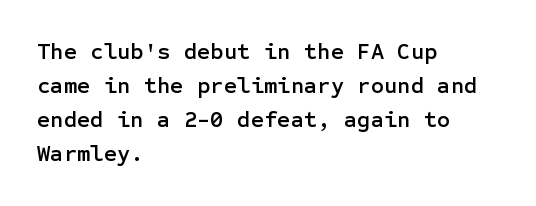
The image shows 23 px text type, upright; set left-aligned, normal line spacing (1.48x), normal letter spacing, not underlined.
